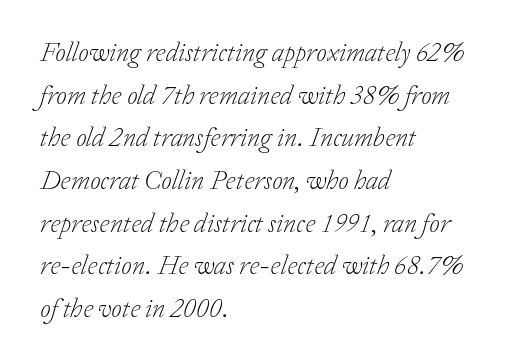
The image shows 27 px text type, italic (leaning right); set left-aligned, normal line spacing (1.58x), normal letter spacing, not underlined.
